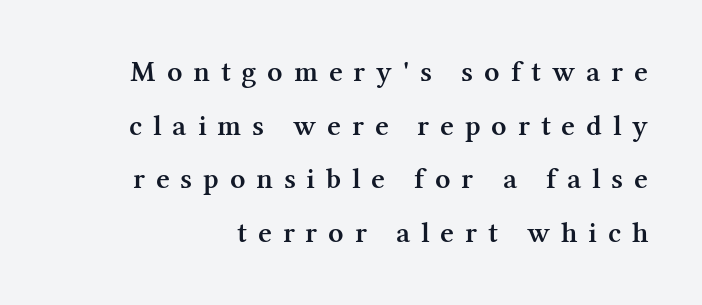
Q: Is the text bold? A: Semi-bold.
Q: Is the text italic (slanted)? A: No, it is upright.
Q: Is the typeface a serif or a sans-serif typeface? A: Serif.
Q: Is the text underlined? A: No.
Q: Is the spacing between letters normal or unusually wide? A: Unusually wide.
Q: Width (condensed, normal, or wide)? A: Normal.
Q: Stroke contrast? A: Medium.
Q: x-height? A: Medium.
Q: Monospaced? A: No.
